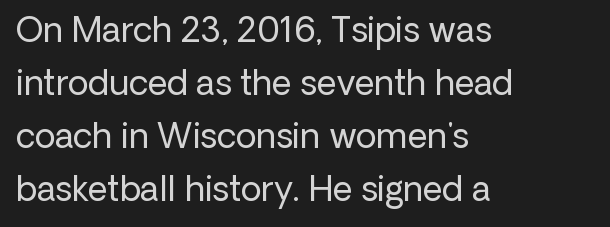
Q: Is the text bold? A: No.
Q: Is the text italic (slanted)? A: No, it is upright.
Q: Is the typeface a serif or a sans-serif typeface? A: Sans-serif.
Q: Is the text underlined? A: No.
Q: How is the paragraph aligned? A: Left-aligned.
Q: Is the spacing between letters normal or unusually wide? A: Normal.
Q: Is the spacing between lines tight, normal or loose? A: Normal.
Q: Width (condensed, normal, or wide)? A: Normal.
Q: Stroke contrast? A: Low.
Q: x-height? A: Medium.
Q: Monospaced? A: No.
